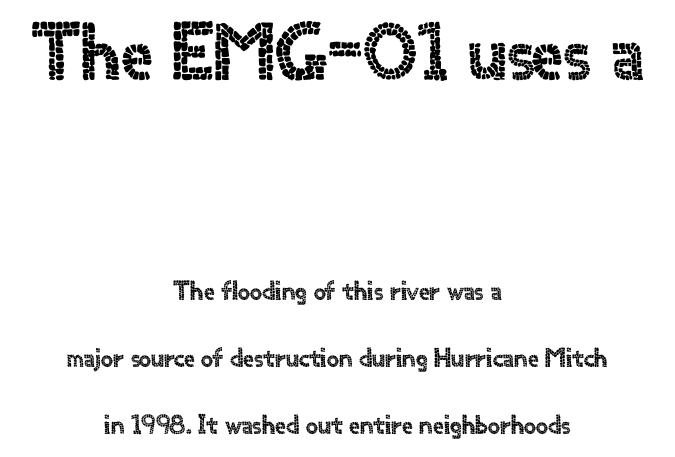
Q: Is the text italic (slanted)? A: No, it is upright.
Q: Is the typeface a serif or a sans-serif typeface? A: Sans-serif.
Q: Is the text underlined? A: No.
Q: How is the paragraph aligned? A: Centered.
Q: Is the spacing between letters normal or unusually wide? A: Normal.
Q: Is the spacing between lines tight, normal or loose? A: Loose.
Q: Which block of text is set in a larger size, the first (top) or the second (bottom)? A: The first (top) one.
Q: Width (condensed, normal, or wide)? A: Normal.
Q: x-height? A: Small.
Q: Monospaced? A: No.
